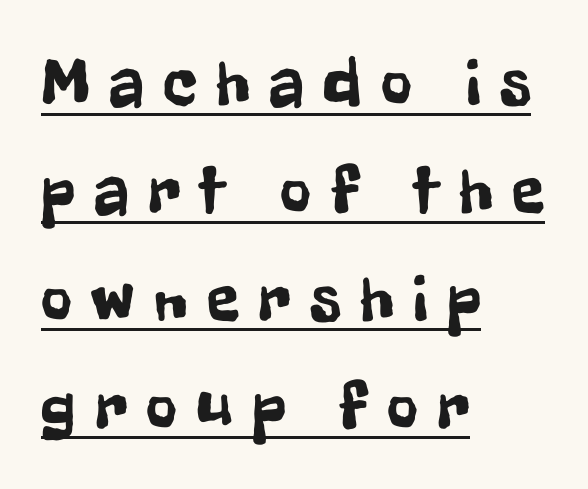
{"serif": "no", "italic": "no", "width": "condensed", "stroke_contrast": "low", "x_height": "medium", "monospaced": "no", "underline": "yes", "align": "left", "line_spacing": "normal", "line_spacing_ratio": 1.61, "letter_spacing": "wide", "letter_spacing_em": 0.29, "glyph_px": 67}
